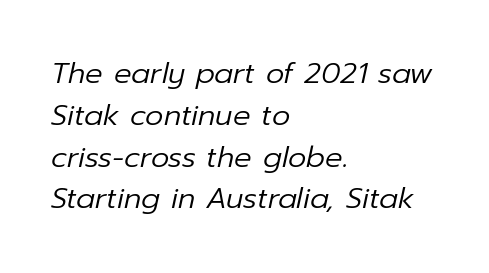
Look at the tracking — it's just the regular setting, nothing added. How would I describe the line gaps? Plain and ordinary. Only glyphs here, with clear space below each row. Letters have the restrained weight of plain body copy at most. Proportional: the letters do not fall into vertical columns.
